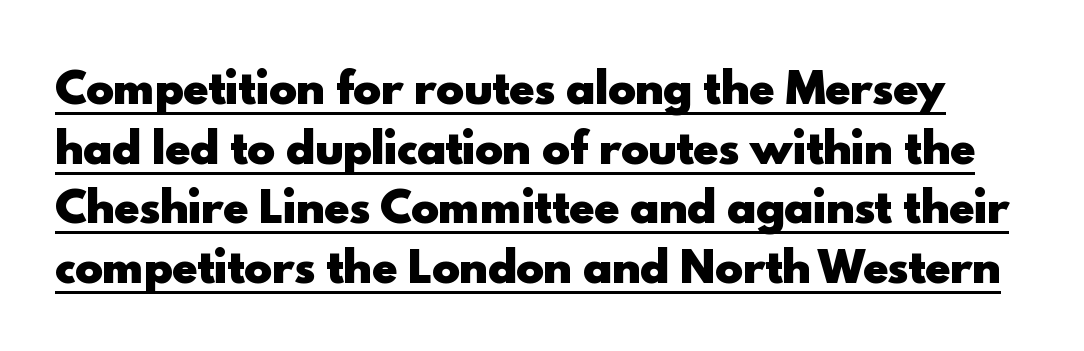
The image shows 42 px heavy sans-serif type, upright; set normal line spacing (1.42x), normal letter spacing, underlined; a small x-height.
